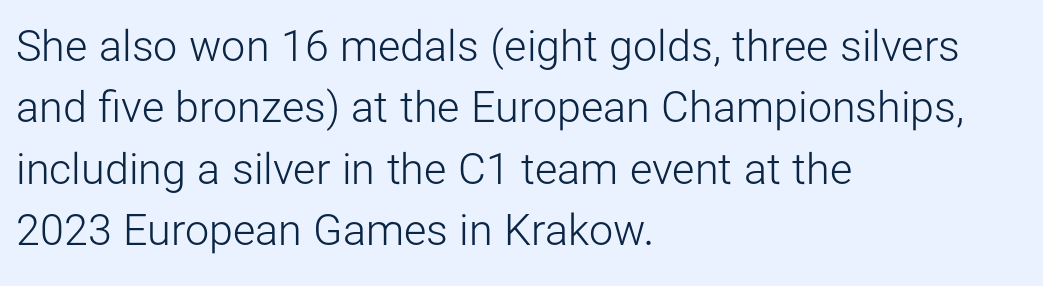
Q: Is the text bold? A: No.
Q: Is the text italic (slanted)? A: No, it is upright.
Q: Is the typeface a serif or a sans-serif typeface? A: Sans-serif.
Q: Is the text underlined? A: No.
Q: How is the paragraph aligned? A: Left-aligned.
Q: Is the spacing between letters normal or unusually wide? A: Normal.
Q: Is the spacing between lines tight, normal or loose? A: Normal.
Q: Width (condensed, normal, or wide)? A: Normal.
Q: Stroke contrast? A: Low.
Q: x-height? A: Medium.
Q: Monospaced? A: No.
